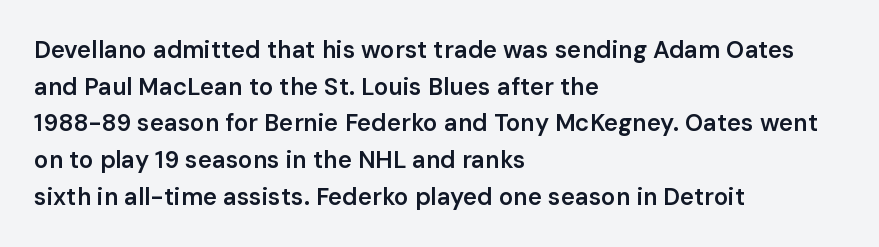
The image shows 24 px text type, upright; set left-aligned, normal line spacing (1.53x), normal letter spacing, not underlined.
